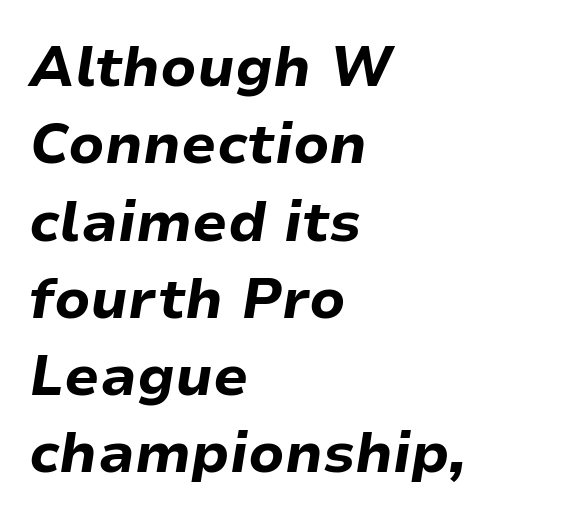
The image shows 56 px bold type, italic (leaning right); set left-aligned, normal line spacing (1.38x), normal letter spacing, not underlined; low stroke contrast and a medium x-height.
